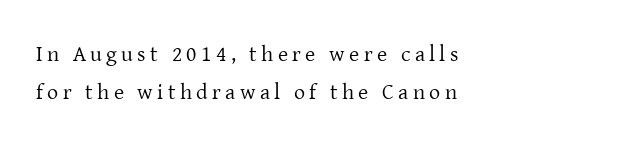
{"italic": "no", "bold": "no", "underline": "no", "align": "left", "line_spacing_ratio": 1.72, "letter_spacing": "wide", "letter_spacing_em": 0.2, "glyph_px": 22}
